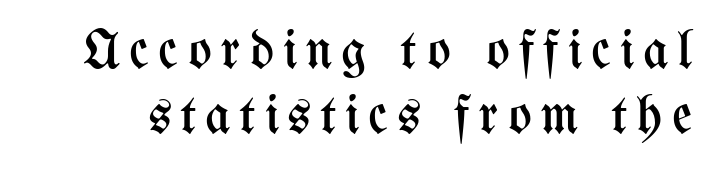
{"italic": "no", "bold": "no", "weight": "regular", "width": "condensed", "stroke_contrast": "medium", "x_height": "medium", "monospaced": "no", "underline": "no", "line_spacing_ratio": 1.18, "glyph_px": 55}
